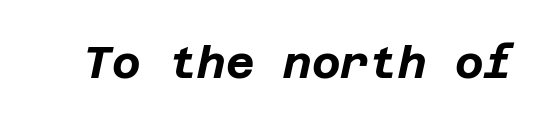
Q: Is the text bold? A: Yes.
Q: Is the text italic (slanted)? A: Yes, it leans right by about 12 degrees.
Q: Is the text underlined? A: No.
Q: Is the spacing between letters normal or unusually wide? A: Normal.
Q: Width (condensed, normal, or wide)? A: Normal.
Q: Stroke contrast? A: Low.
Q: x-height? A: Large.
